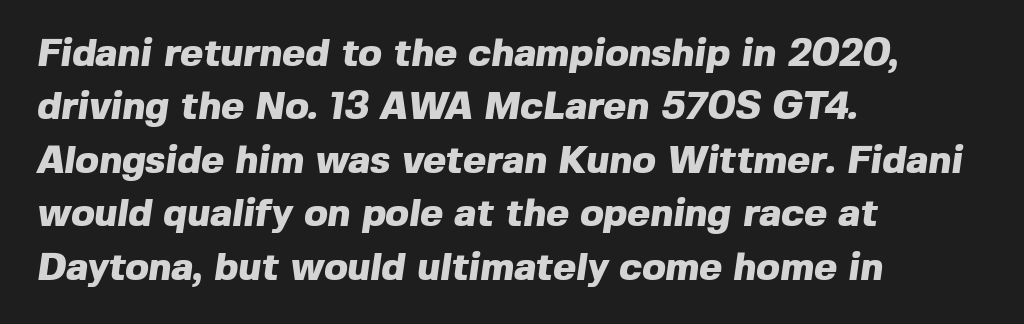
The image shows 39 px heavy sans-serif type; set left-aligned, normal line spacing (1.37x), normal letter spacing, not underlined; a medium x-height.
